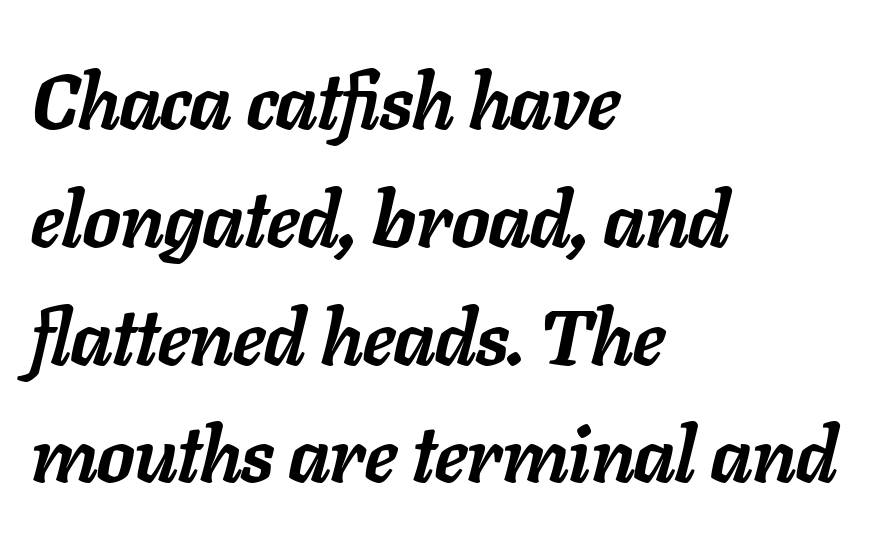
Q: Is the text bold? A: Yes.
Q: Is the text italic (slanted)? A: Yes, it leans right by about 11 degrees.
Q: Is the text underlined? A: No.
Q: How is the paragraph aligned? A: Left-aligned.
Q: Is the spacing between letters normal or unusually wide? A: Normal.
Q: Is the spacing between lines tight, normal or loose? A: Normal.
Q: Width (condensed, normal, or wide)? A: Normal.
Q: Stroke contrast? A: Low.
Q: x-height? A: Medium.
Q: Monospaced? A: No.
